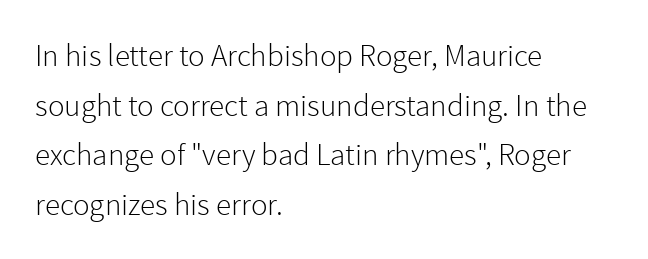
The image shows 31 px light sans-serif type, upright; set left-aligned, normal line spacing (1.6x), normal letter spacing, not underlined; a medium x-height.
